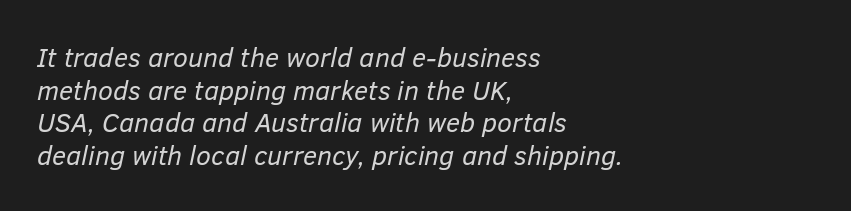
The image shows 27 px text type, italic (leaning right); set left-aligned, line spacing 1.21x, normal letter spacing, not underlined.
